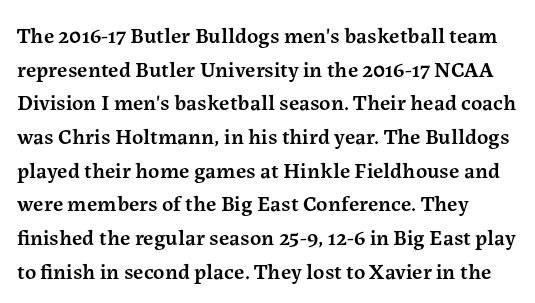
Q: Is the text bold? A: Semi-bold.
Q: Is the text italic (slanted)? A: No, it is upright.
Q: Is the text underlined? A: No.
Q: Is the spacing between letters normal or unusually wide? A: Normal.
Q: Is the spacing between lines tight, normal or loose? A: Normal.
